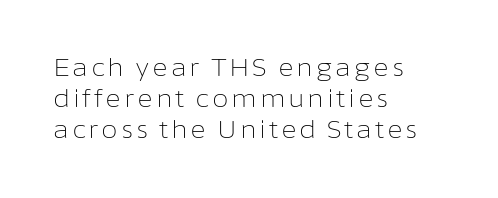
{"italic": "no", "bold": "no", "underline": "no", "align": "left", "line_spacing": "normal", "line_spacing_ratio": 1.3, "glyph_px": 24}
